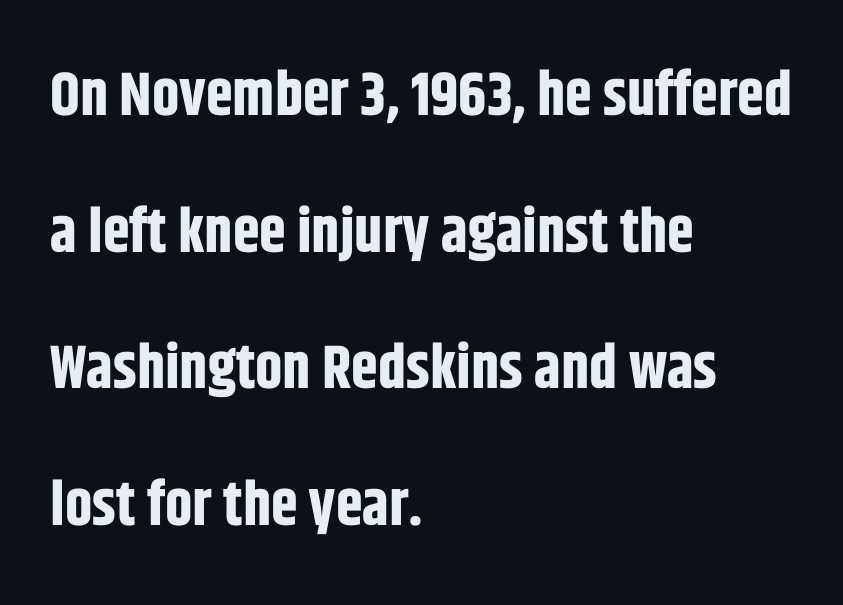
Q: Is the text bold? A: Yes.
Q: Is the text italic (slanted)? A: No, it is upright.
Q: Is the typeface a serif or a sans-serif typeface? A: Sans-serif.
Q: Is the text underlined? A: No.
Q: How is the paragraph aligned? A: Left-aligned.
Q: Is the spacing between letters normal or unusually wide? A: Normal.
Q: Is the spacing between lines tight, normal or loose? A: Loose.
Q: Width (condensed, normal, or wide)? A: Condensed.
Q: Stroke contrast? A: Low.
Q: x-height? A: Large.
Q: Monospaced? A: No.
